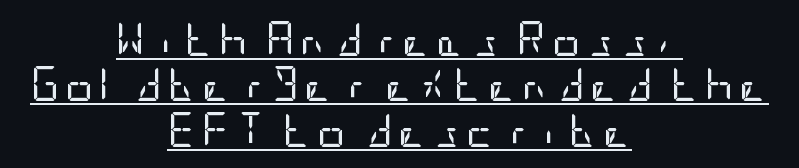
Q: Is the text bold? A: No.
Q: Is the text italic (slanted)? A: No, it is upright.
Q: Is the typeface a serif or a sans-serif typeface? A: Sans-serif.
Q: Is the text underlined? A: Yes.
Q: How is the paragraph aligned? A: Centered.
Q: Is the spacing between lines tight, normal or loose? A: Normal.
Q: Width (condensed, normal, or wide)? A: Condensed.
Q: Stroke contrast? A: Low.
Q: x-height? A: Large.
